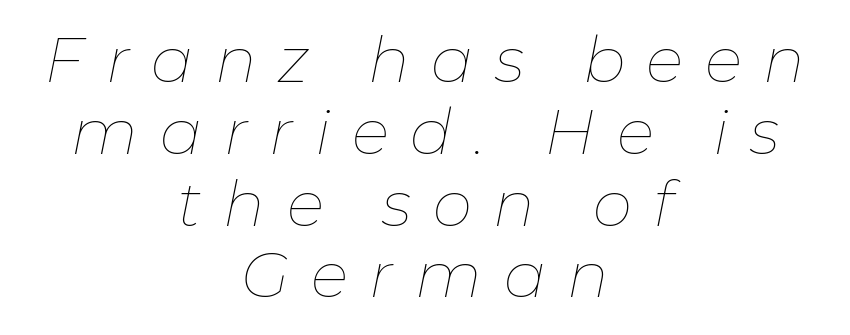
The passage shown is typed in a proportional face where columns would drift. Is the type heavy? It reads as light-to-regular instead. A typesetter would call this leading minimal, almost set solid. Inter-character spacing is expanded well beyond the font's built-in metrics.
